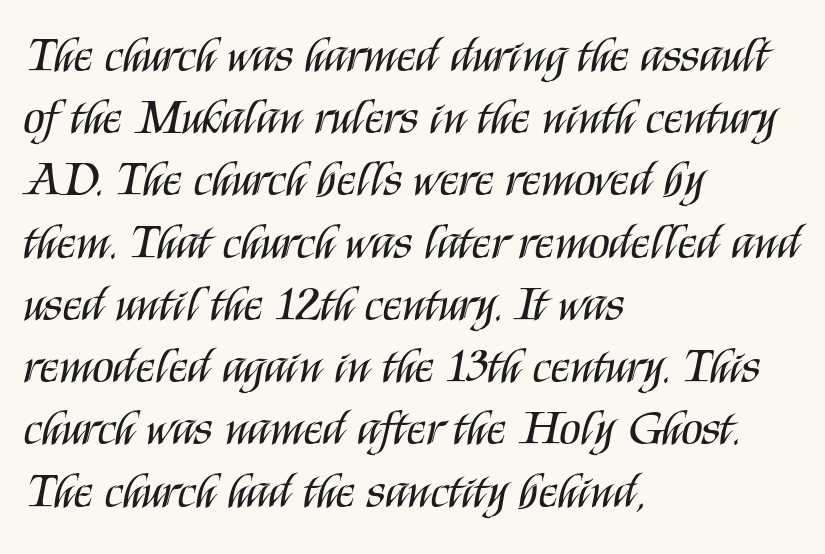
Q: Is the text bold? A: No.
Q: Is the text italic (slanted)? A: Yes.
Q: Is the typeface a serif or a sans-serif typeface? A: Sans-serif.
Q: Is the text underlined? A: No.
Q: How is the paragraph aligned? A: Left-aligned.
Q: Is the spacing between letters normal or unusually wide? A: Normal.
Q: Is the spacing between lines tight, normal or loose? A: Normal.
Q: Width (condensed, normal, or wide)? A: Condensed.
Q: Stroke contrast? A: Medium.
Q: x-height? A: Large.
Q: Monospaced? A: No.
